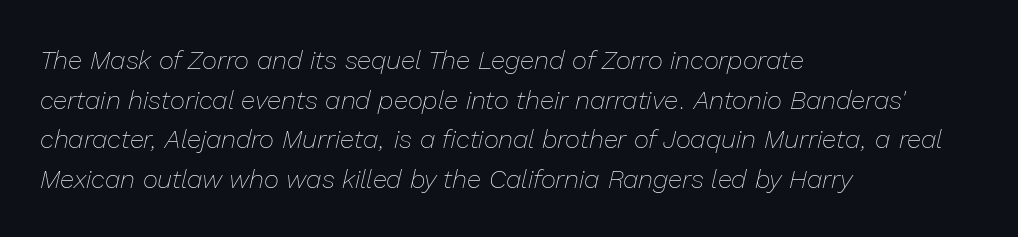
A typesetter would call this zero additional tracking. Characters are canted at an angle relative to the baseline's perpendicular. Students, observe: this is what conventionally led text looks like. Summary of weight: not heavy and not bold. Words float on clear page, feet unadorned. Notice how the passage keeps a crisp vertical edge on the left only.
